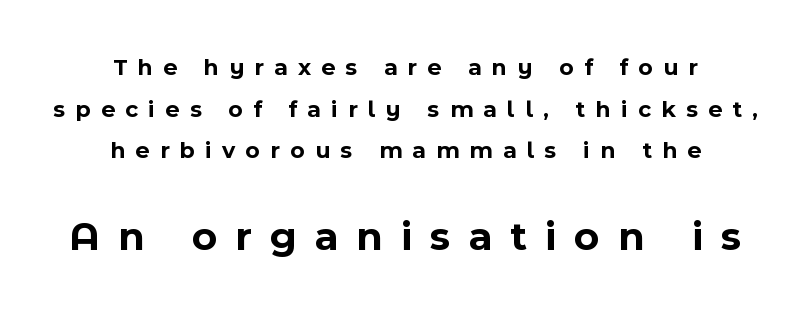
Q: Is the text bold? A: Yes.
Q: Is the text italic (slanted)? A: No, it is upright.
Q: Is the typeface a serif or a sans-serif typeface? A: Sans-serif.
Q: Is the text underlined? A: No.
Q: How is the paragraph aligned? A: Centered.
Q: Is the spacing between letters normal or unusually wide? A: Unusually wide.
Q: Which block of text is set in a larger size, the first (top) or the second (bottom)? A: The second (bottom) one.
Q: Width (condensed, normal, or wide)? A: Normal.
Q: x-height? A: Medium.
Q: Monospaced? A: No.
